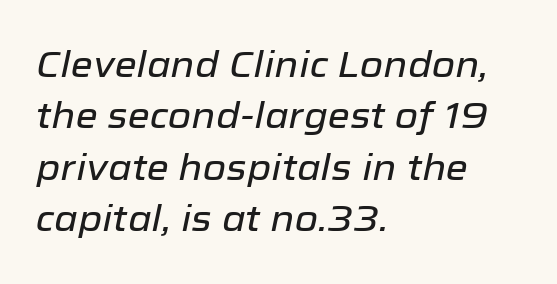
Check the space under the baseline: it is left empty. Is the letter spacing exaggerated? No — it looks like the ordinary default. A typesetter would call this proportional, since set widths differ per character. Regular leading.
